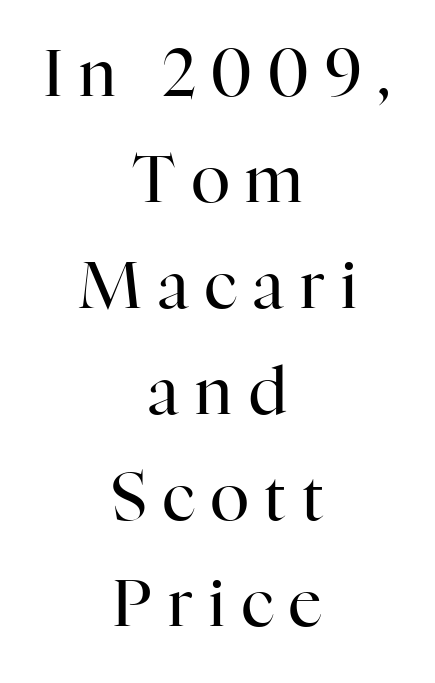
Q: Is the text bold? A: No.
Q: Is the text italic (slanted)? A: No, it is upright.
Q: Is the typeface a serif or a sans-serif typeface? A: Serif.
Q: Is the text underlined? A: No.
Q: How is the paragraph aligned? A: Centered.
Q: Is the spacing between letters normal or unusually wide? A: Unusually wide.
Q: Is the spacing between lines tight, normal or loose? A: Normal.
Q: Width (condensed, normal, or wide)? A: Normal.
Q: Stroke contrast? A: High.
Q: x-height? A: Medium.
Q: Monospaced? A: No.
